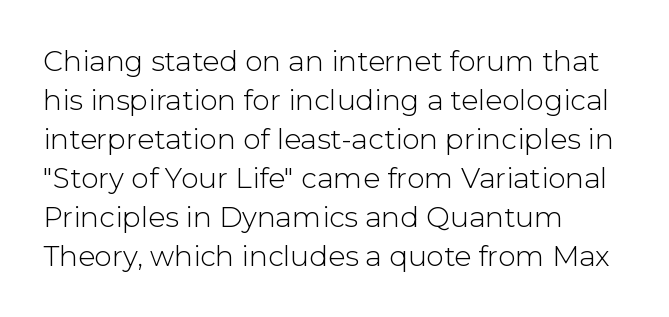
Q: Is the text bold? A: No.
Q: Is the text italic (slanted)? A: No, it is upright.
Q: Is the typeface a serif or a sans-serif typeface? A: Sans-serif.
Q: Is the text underlined? A: No.
Q: How is the paragraph aligned? A: Left-aligned.
Q: Is the spacing between letters normal or unusually wide? A: Normal.
Q: Is the spacing between lines tight, normal or loose? A: Normal.
Q: Width (condensed, normal, or wide)? A: Normal.
Q: Stroke contrast? A: Low.
Q: x-height? A: Medium.
Q: Monospaced? A: No.
